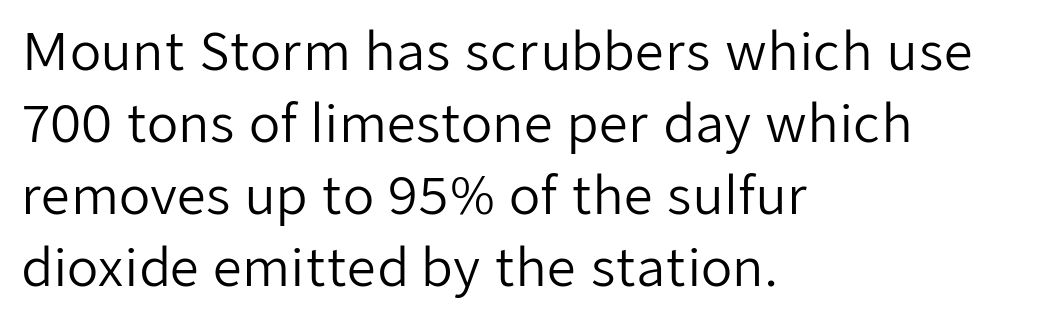
Q: Is the text bold? A: No.
Q: Is the text italic (slanted)? A: No, it is upright.
Q: Is the typeface a serif or a sans-serif typeface? A: Sans-serif.
Q: Is the text underlined? A: No.
Q: How is the paragraph aligned? A: Left-aligned.
Q: Is the spacing between letters normal or unusually wide? A: Normal.
Q: Is the spacing between lines tight, normal or loose? A: Normal.
Q: Width (condensed, normal, or wide)? A: Normal.
Q: Stroke contrast? A: Low.
Q: x-height? A: Medium.
Q: Monospaced? A: No.
